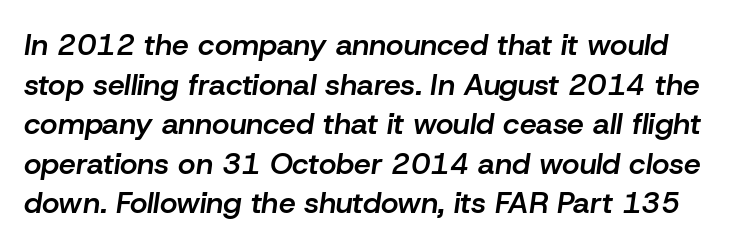
Regular leading. Between one letter and the next there's only the usual sliver of space. Just letters on the line, the space beneath them empty. Is this a fixed-width face? No — the glyphs have proportional, varying widths. If you drew a line through each stem, it would be angled. Typesetter's note: demi weight, one step under bold.
